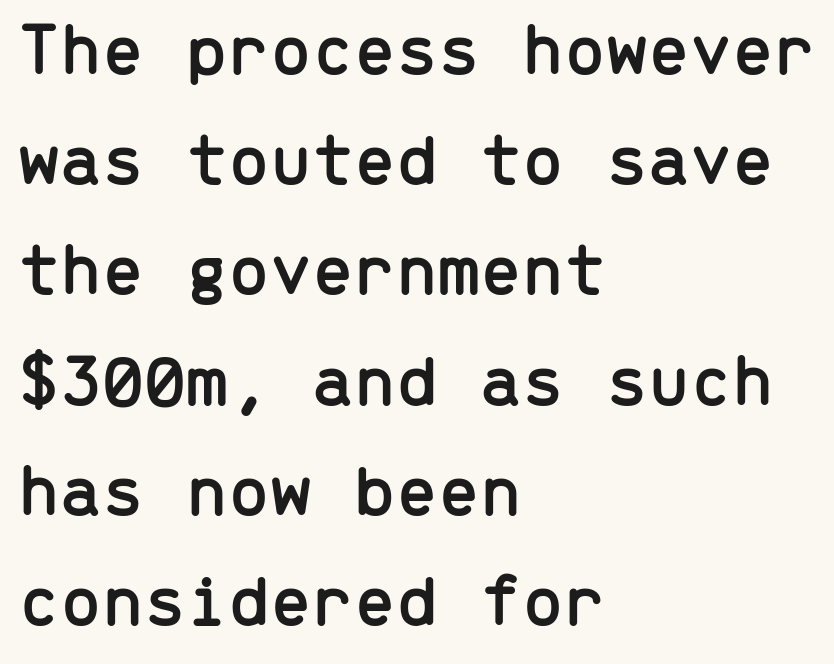
Q: Is the text italic (slanted)? A: No, it is upright.
Q: Is the typeface a serif or a sans-serif typeface? A: Sans-serif.
Q: Is the text underlined? A: No.
Q: How is the paragraph aligned? A: Left-aligned.
Q: Is the spacing between letters normal or unusually wide? A: Normal.
Q: Is the spacing between lines tight, normal or loose? A: Normal.
Q: Width (condensed, normal, or wide)? A: Normal.
Q: Stroke contrast? A: Low.
Q: x-height? A: Medium.
Q: Monospaced? A: Yes.
